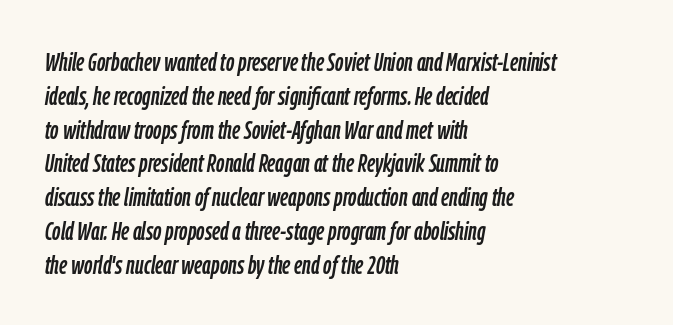
Q: Is the text italic (slanted)? A: Yes, it leans right by about 9 degrees.
Q: Is the text underlined? A: No.
Q: How is the paragraph aligned? A: Left-aligned.
Q: Is the spacing between letters normal or unusually wide? A: Normal.
Q: Is the spacing between lines tight, normal or loose? A: Normal.
